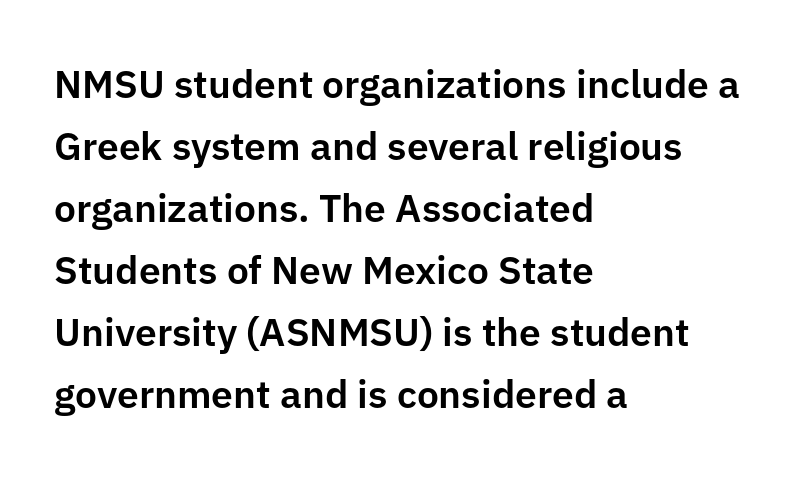
The image shows 39 px sans-serif type, upright; set left-aligned, normal line spacing (1.59x), normal letter spacing, not underlined; low stroke contrast and a medium x-height.
